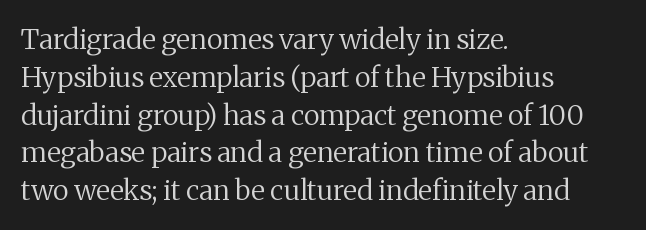
{"serif": "yes", "italic": "no", "bold": "no", "weight": "regular", "width": "normal", "stroke_contrast": "medium", "x_height": "medium", "monospaced": "no", "underline": "no", "align": "left", "line_spacing": "normal", "line_spacing_ratio": 1.35, "letter_spacing": "normal", "letter_spacing_em": 0.0, "glyph_px": 28}
